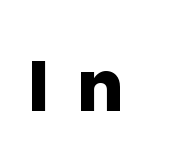
The letterforms stand isolated, each surrounded by extra space. Unlike a traditional serif, this face leaves its strokes unadorned. Descenders hang freely into open space. The sample has been set heavy, in full bold. Proportional: the letters do not fall into vertical columns. Designer's note — italics off, roman on.
